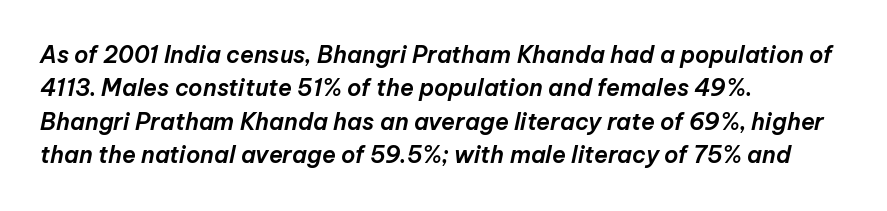
Q: Is the text italic (slanted)? A: Yes, it leans right by about 12 degrees.
Q: Is the text underlined? A: No.
Q: How is the paragraph aligned? A: Left-aligned.
Q: Is the spacing between letters normal or unusually wide? A: Normal.
Q: Is the spacing between lines tight, normal or loose? A: Normal.
